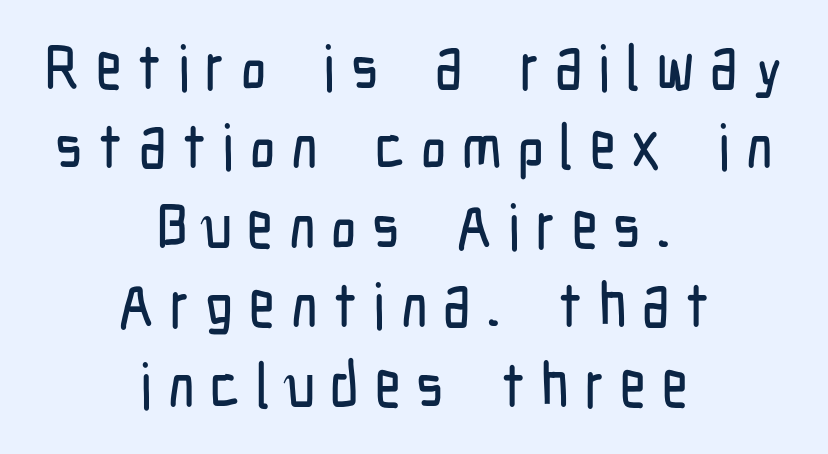
Looks like regular typesetting: each glyph gets only the width it needs. Tracking here is generous; glyphs stand well apart from one another. One glance says typical: line gaps are just what's usual. Posture: upright roman. The designer went with a sans here, leaving each stem footless.
